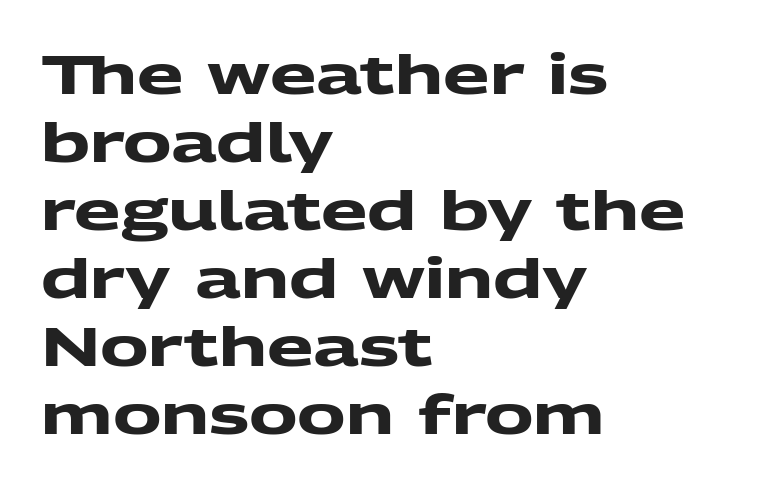
The image shows 54 px heavy, wide sans-serif type; set left-aligned, normal line spacing (1.26x), normal letter spacing, not underlined; medium stroke contrast and a medium x-height.
